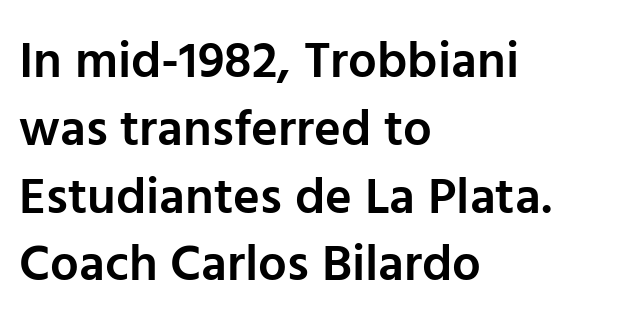
Evenly set lines give the paragraph a standard silhouette. Short and long lines alike share a common starting point at left. Italic: no, the glyphs are upright roman. Descender tails drop into unmarked territory. Observe the ordinary spacing: letters are neighbours, not strangers.
